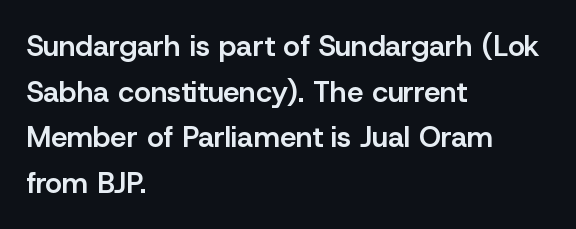
Q: Is the text bold? A: Semi-bold.
Q: Is the text italic (slanted)? A: No, it is upright.
Q: Is the typeface a serif or a sans-serif typeface? A: Sans-serif.
Q: Is the text underlined? A: No.
Q: How is the paragraph aligned? A: Left-aligned.
Q: Is the spacing between letters normal or unusually wide? A: Normal.
Q: Is the spacing between lines tight, normal or loose? A: Normal.
Q: Width (condensed, normal, or wide)? A: Normal.
Q: Stroke contrast? A: Low.
Q: x-height? A: Medium.
Q: Monospaced? A: No.
